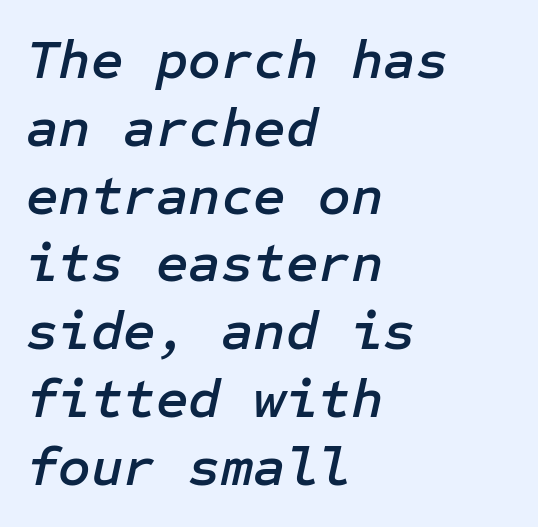
{"italic": "yes", "lean": "right", "slant_degrees": 12, "width": "normal", "stroke_contrast": "low", "x_height": "medium", "underline": "no", "align": "left", "line_spacing_ratio": 1.21, "letter_spacing": "normal", "letter_spacing_em": 0.0, "glyph_px": 56}
